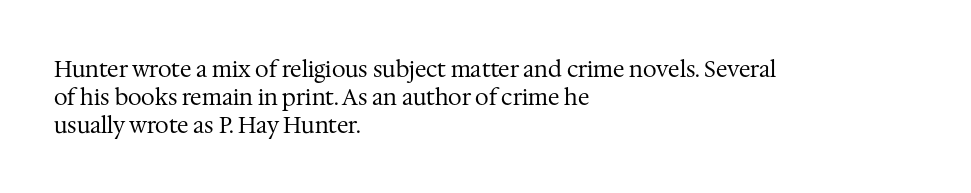
The image shows 22 px text type, upright; set left-aligned, normal line spacing (1.27x), normal letter spacing, not underlined.
